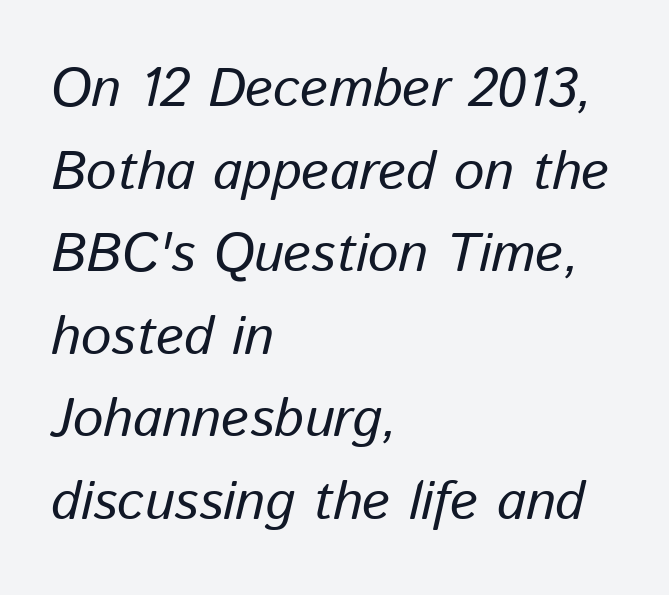
The image shows 54 px regular-weight type, italic (leaning right); set left-aligned, normal line spacing (1.53x), normal letter spacing, not underlined; low stroke contrast and a medium x-height.
